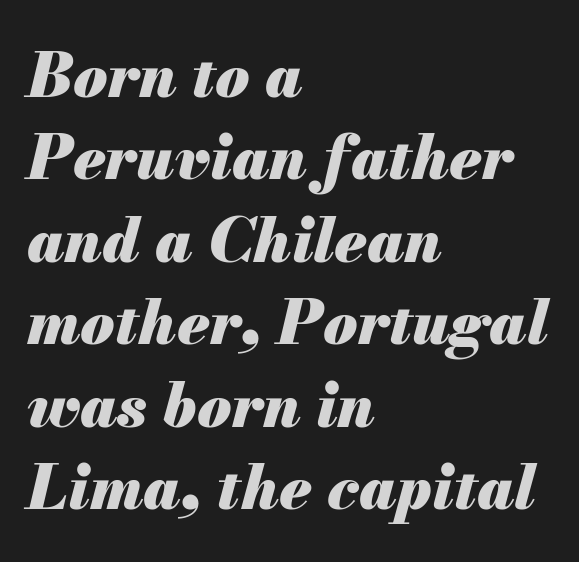
The image shows 62 px heavy type, italic (leaning right); set left-aligned, normal line spacing (1.33x), normal letter spacing, not underlined; medium stroke contrast and a small x-height.
